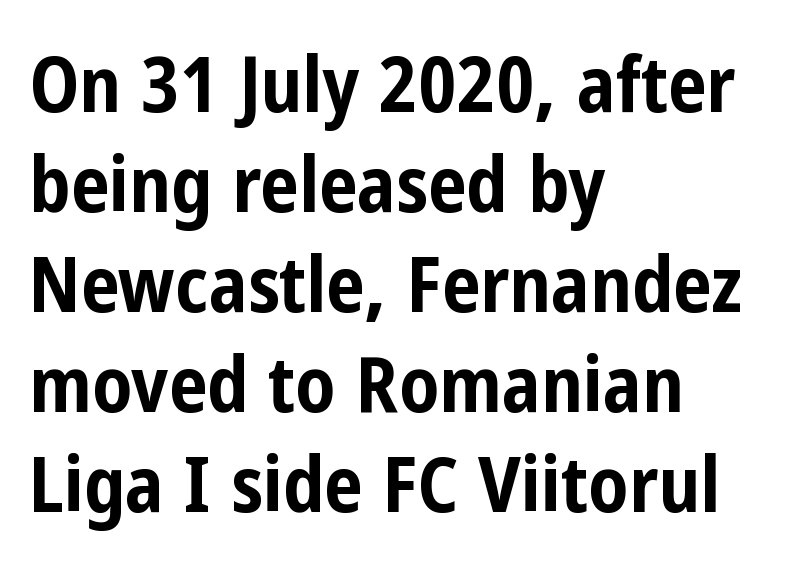
Q: Is the text bold? A: Yes.
Q: Is the text italic (slanted)? A: No, it is upright.
Q: Is the typeface a serif or a sans-serif typeface? A: Sans-serif.
Q: Is the text underlined? A: No.
Q: How is the paragraph aligned? A: Left-aligned.
Q: Is the spacing between letters normal or unusually wide? A: Normal.
Q: Is the spacing between lines tight, normal or loose? A: Normal.
Q: Width (condensed, normal, or wide)? A: Condensed.
Q: Stroke contrast? A: Low.
Q: x-height? A: Medium.
Q: Monospaced? A: No.
